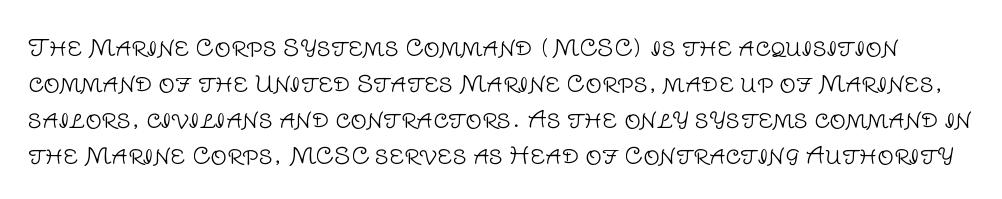
{"bold": "no", "underline": "no", "line_spacing": "normal", "line_spacing_ratio": 1.57, "letter_spacing": "normal", "letter_spacing_em": 0.0, "glyph_px": 23}
